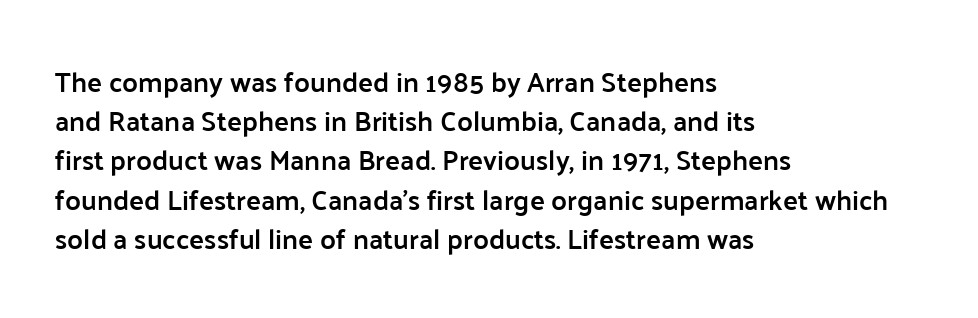
The image shows 28 px semibold sans-serif type, upright; set left-aligned, normal line spacing (1.4x), normal letter spacing, not underlined; low stroke contrast and a medium x-height.
